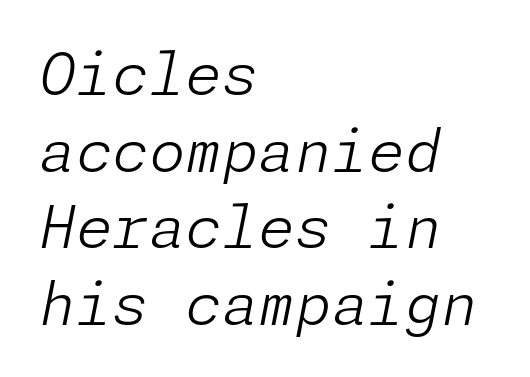
Q: Is the text bold? A: No.
Q: Is the text italic (slanted)? A: Yes, it leans right by about 11 degrees.
Q: Is the text underlined? A: No.
Q: How is the paragraph aligned? A: Left-aligned.
Q: Is the spacing between letters normal or unusually wide? A: Normal.
Q: Is the spacing between lines tight, normal or loose? A: Normal.
Q: Width (condensed, normal, or wide)? A: Normal.
Q: Stroke contrast? A: Low.
Q: x-height? A: Medium.
